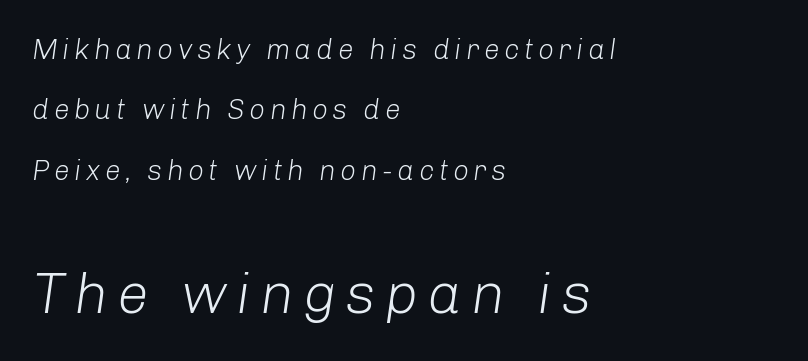
The image shows 57 px light type, italic (leaning right); set left-aligned, loose line spacing (2.16x), not underlined; the second (bottom) block is 2.04x larger; low stroke contrast and a medium x-height.
